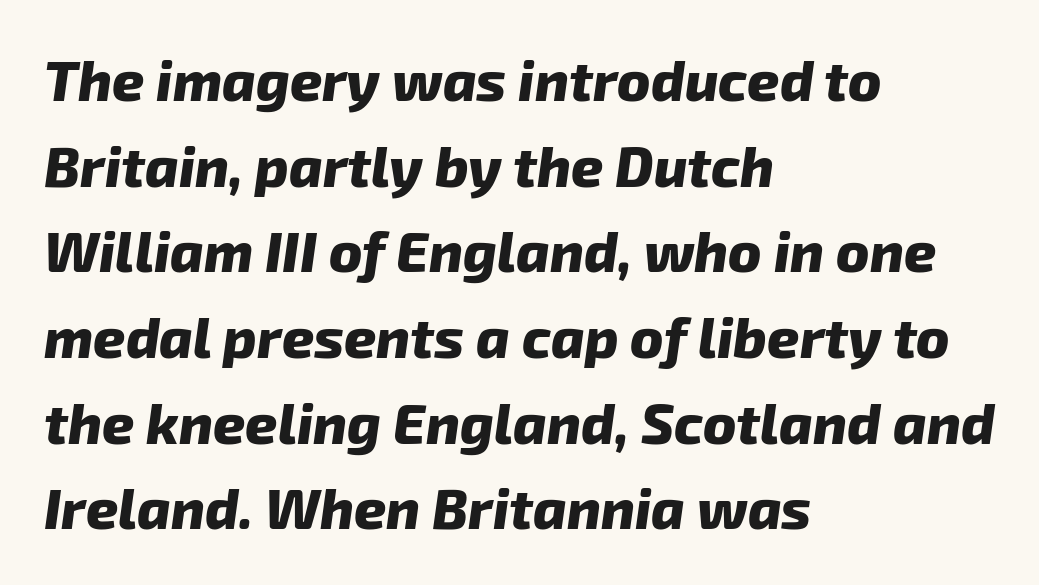
{"serif": "no", "bold": "yes", "weight": "heavy", "width": "normal", "stroke_contrast": "low", "x_height": "medium", "monospaced": "no", "underline": "no", "align": "left", "line_spacing": "normal", "line_spacing_ratio": 1.53, "letter_spacing": "normal", "letter_spacing_em": 0.0, "glyph_px": 56}
